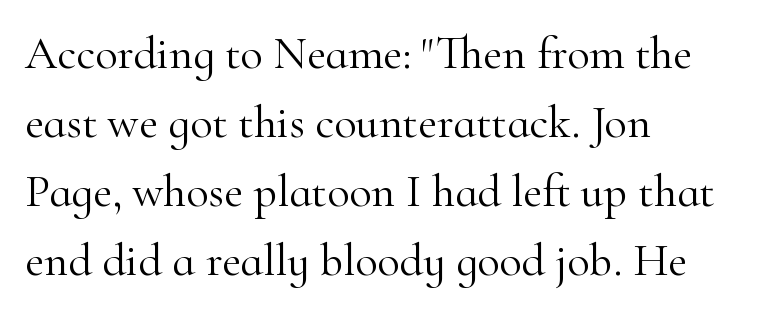
These lines are rendered in a variable-pitch font. Observe the serifs anchoring each vertical stroke in this sample. Which margin do the lines hug? The left one — the right edge is uneven. This sample uses plain, unmodified letter spacing. Leading: standard. You can tell it's not italic because the verticals are truly vertical.
